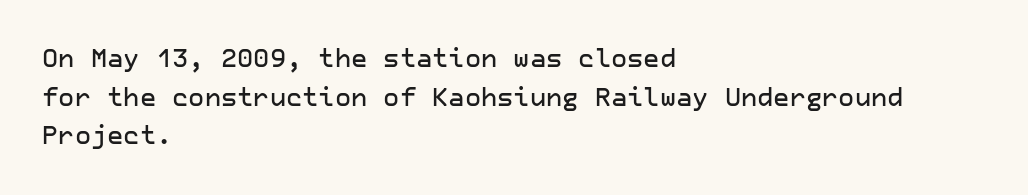
Q: Is the text italic (slanted)? A: No, it is upright.
Q: Is the text underlined? A: No.
Q: How is the paragraph aligned? A: Left-aligned.
Q: Is the spacing between letters normal or unusually wide? A: Normal.
Q: Is the spacing between lines tight, normal or loose? A: Normal.
